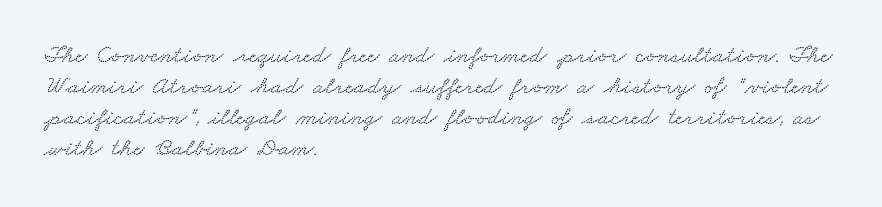
{"underline": "no", "align": "left", "line_spacing_ratio": 1.24, "letter_spacing": "normal", "letter_spacing_em": 0.0, "glyph_px": 25}
